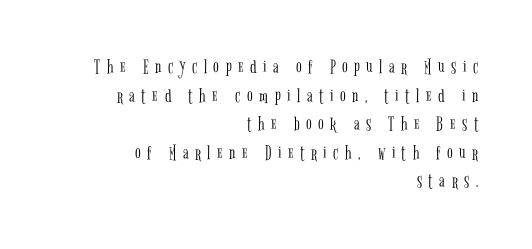
{"italic": "no", "bold": "no", "underline": "no", "align": "right", "line_spacing": "normal", "line_spacing_ratio": 1.36, "letter_spacing": "wide", "letter_spacing_em": 0.31, "glyph_px": 21}
